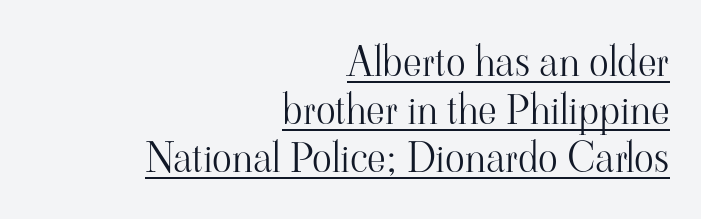
{"serif": "yes", "italic": "no", "bold": "no", "weight": "light", "width": "normal", "stroke_contrast": "high", "x_height": "small", "monospaced": "no", "underline": "yes", "align": "right", "line_spacing_ratio": 1.17, "letter_spacing": "normal", "letter_spacing_em": 0.0, "glyph_px": 41}
